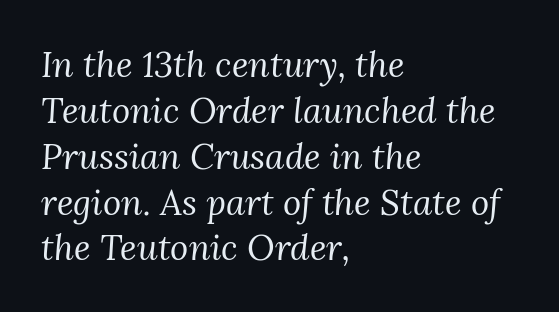
{"serif": "yes", "italic": "yes", "lean": "right", "slant_degrees": 3, "bold": "no", "weight": "regular", "width": "normal", "stroke_contrast": "medium", "x_height": "medium", "monospaced": "no", "underline": "no", "align": "left", "line_spacing": "normal", "line_spacing_ratio": 1.31, "letter_spacing": "normal", "letter_spacing_em": 0.0, "glyph_px": 35}
